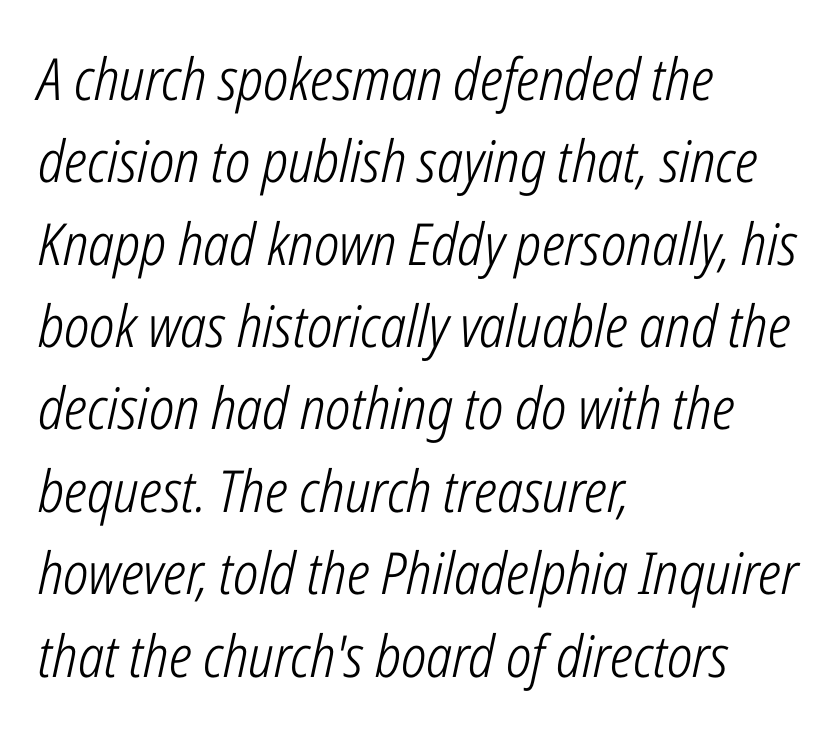
The passage shown is typed in a proportional face where columns would drift. The characters are drawn with everyday or finer stroke widths. Every character sits at an angle, as italics do. Here the glyphs are tracked normally, forming tight word shapes. Unmarked baselines from the first word to the last. Rows of type keep a routine distance in the vertical direction.
